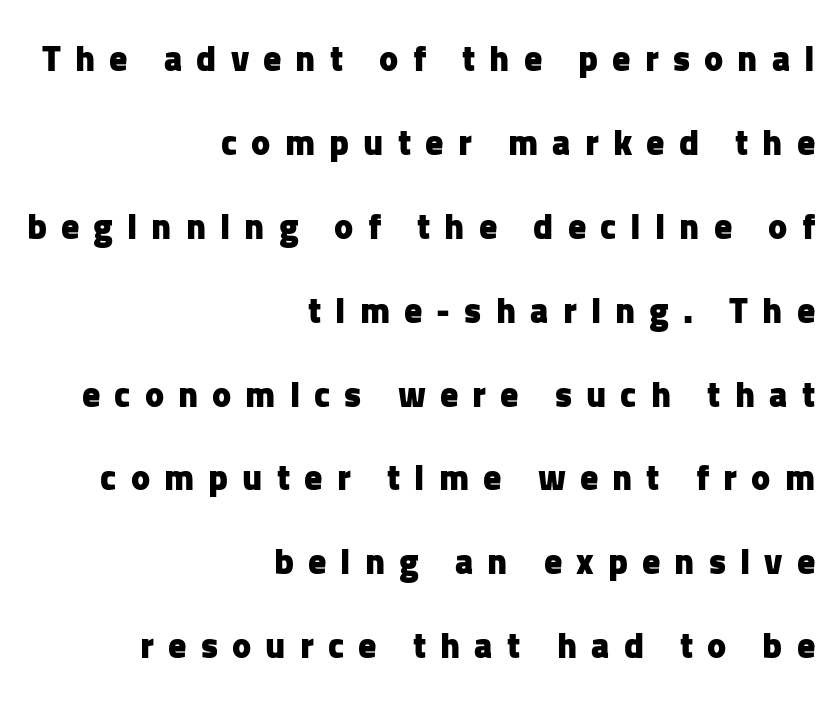
The image shows 36 px heavy sans-serif type, upright; set right-aligned, loose line spacing (2.33x), unusually wide letter spacing (+0.39 em), not underlined; low stroke contrast and a medium x-height.
